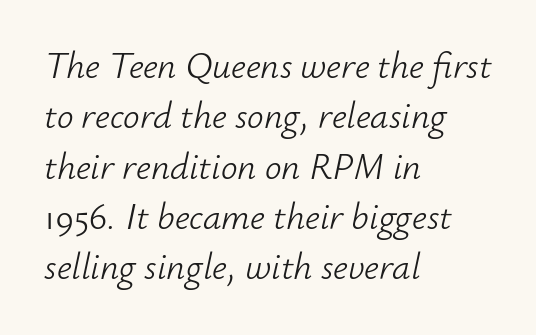
The paragraph has a hard left edge and a soft right edge. The vertical gap from one line to the next is medium. Varying glyph widths throughout — classic text-font behaviour. The passage shown is not bold in any degree. The letterforms sit shoulder to shoulder at normal distance.
